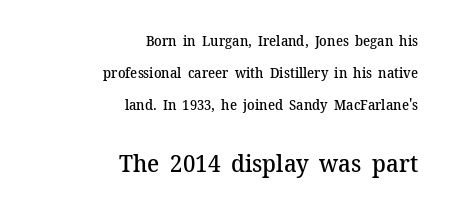
The foot of each line stays bare and open. Tracking here is standard; glyphs follow each other at the usual distance. Does the weight exceed regular? Yes, but only to semibold. Two sizes are in play, and the larger belongs to the second block. Where is the straight margin? On the right.
